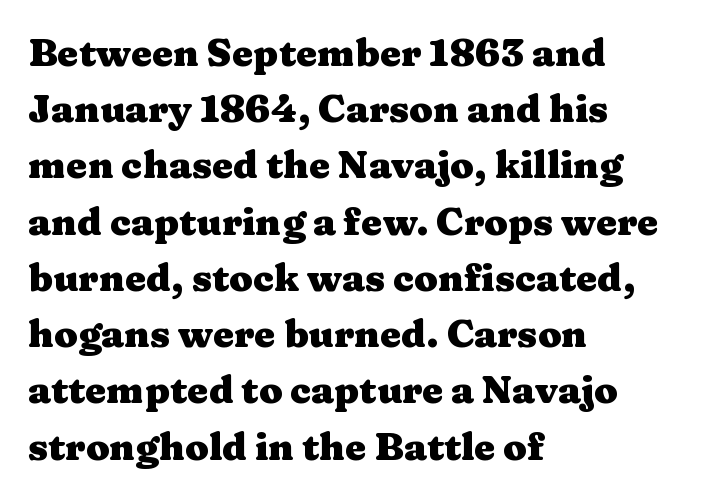
Q: Is the text bold? A: Yes.
Q: Is the text italic (slanted)? A: No, it is upright.
Q: Is the typeface a serif or a sans-serif typeface? A: Serif.
Q: Is the text underlined? A: No.
Q: How is the paragraph aligned? A: Left-aligned.
Q: Is the spacing between letters normal or unusually wide? A: Normal.
Q: Is the spacing between lines tight, normal or loose? A: Normal.
Q: Width (condensed, normal, or wide)? A: Wide.
Q: Stroke contrast? A: Medium.
Q: x-height? A: Medium.
Q: Monospaced? A: No.
